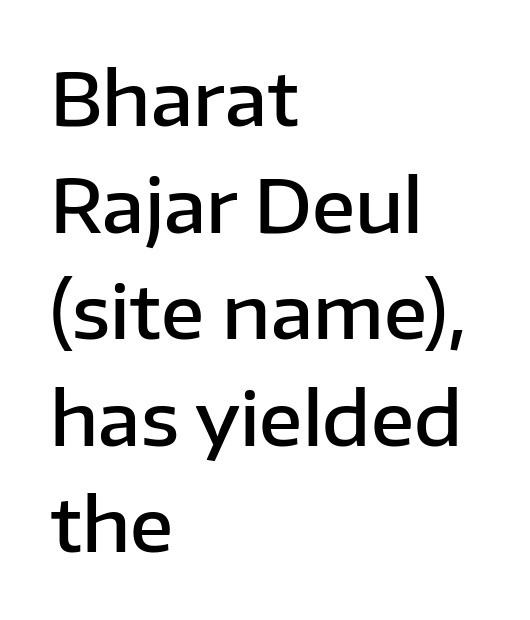
{"serif": "no", "italic": "no", "bold": "semi", "weight": "semibold", "width": "normal", "stroke_contrast": "low", "x_height": "medium", "monospaced": "no", "underline": "no", "align": "left", "line_spacing": "normal", "line_spacing_ratio": 1.46, "letter_spacing": "normal", "letter_spacing_em": 0.0, "glyph_px": 73}
